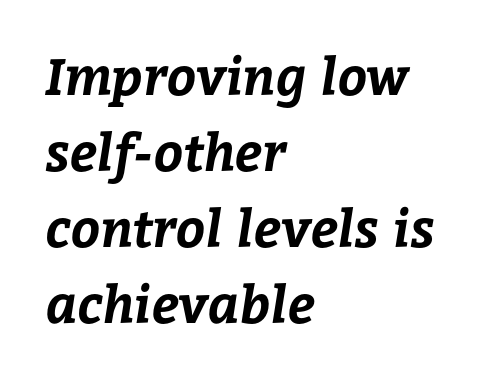
Q: Is the text bold? A: Yes.
Q: Is the text underlined? A: No.
Q: How is the paragraph aligned? A: Left-aligned.
Q: Is the spacing between letters normal or unusually wide? A: Normal.
Q: Is the spacing between lines tight, normal or loose? A: Normal.
Q: Width (condensed, normal, or wide)? A: Normal.
Q: Stroke contrast? A: Low.
Q: x-height? A: Medium.
Q: Monospaced? A: No.
